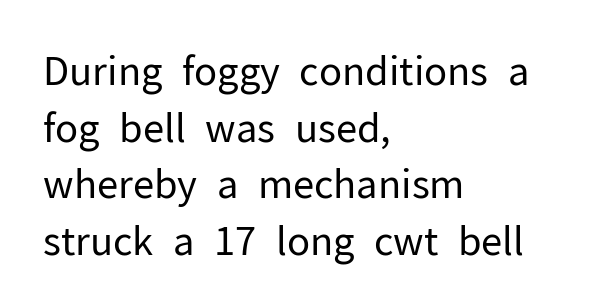
{"serif": "no", "italic": "no", "bold": "no", "weight": "regular", "width": "normal", "stroke_contrast": "low", "x_height": "medium", "monospaced": "no", "underline": "no", "align": "left", "line_spacing": "normal", "line_spacing_ratio": 1.45, "letter_spacing": "normal", "letter_spacing_em": 0.0, "glyph_px": 39}
